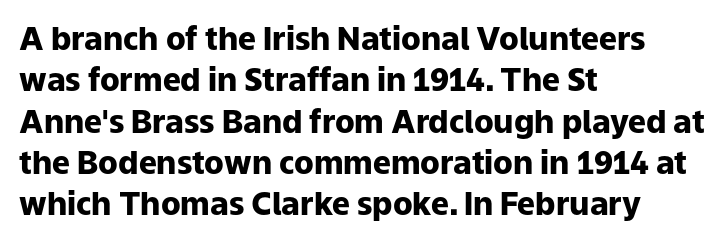
Q: Is the text bold? A: Yes.
Q: Is the text italic (slanted)? A: No, it is upright.
Q: Is the typeface a serif or a sans-serif typeface? A: Sans-serif.
Q: Is the text underlined? A: No.
Q: How is the paragraph aligned? A: Left-aligned.
Q: Is the spacing between letters normal or unusually wide? A: Normal.
Q: Is the spacing between lines tight, normal or loose? A: Normal.
Q: Width (condensed, normal, or wide)? A: Normal.
Q: Stroke contrast? A: Low.
Q: x-height? A: Medium.
Q: Monospaced? A: No.
